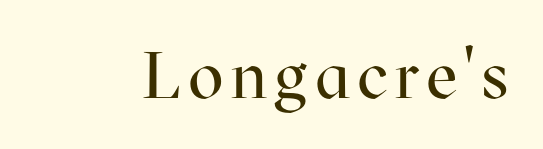
Stroke terminals: seriffed. Unbolded letterforms with no extra heft. Any mark beneath the type? The region is blank. This sample has the flowing, uneven cadence of proportional lettering. Designer's note — italics off, roman on.
